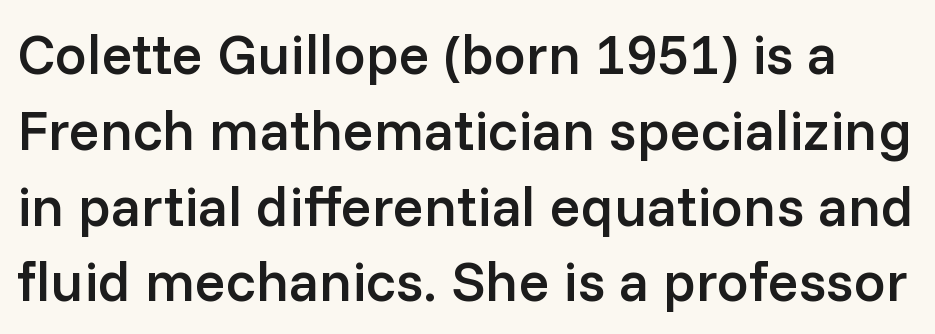
Q: Is the text bold? A: Semi-bold.
Q: Is the text italic (slanted)? A: No, it is upright.
Q: Is the typeface a serif or a sans-serif typeface? A: Sans-serif.
Q: Is the text underlined? A: No.
Q: Is the spacing between letters normal or unusually wide? A: Normal.
Q: Is the spacing between lines tight, normal or loose? A: Normal.
Q: Width (condensed, normal, or wide)? A: Normal.
Q: Stroke contrast? A: Low.
Q: x-height? A: Medium.
Q: Monospaced? A: No.
